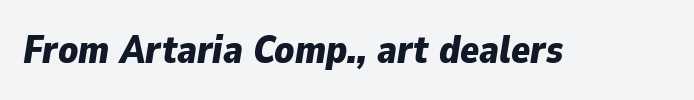
Just letters on the line, the space beneath them empty. Is this a fixed-width face? No — the glyphs have proportional, varying widths. Heavy-handed strokes throughout: this text is bold. The type is set solid horizontally, with unmodified tracking.
